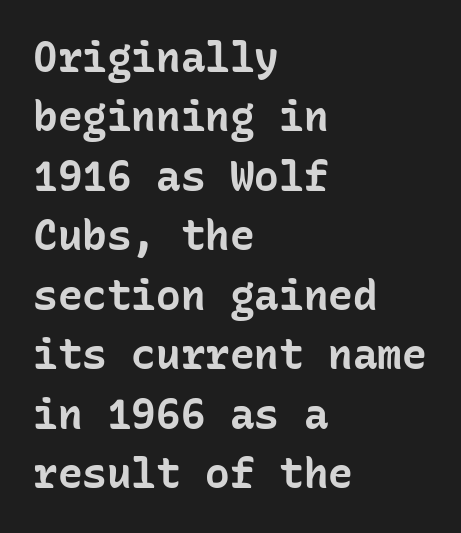
Does extra space separate the letters? No, they use regular spacing. Characters remain perfectly vertical along every line. The paragraph has a hard left edge and a soft right edge. Fixed-width glyphs throughout — classic coding-font behaviour.
